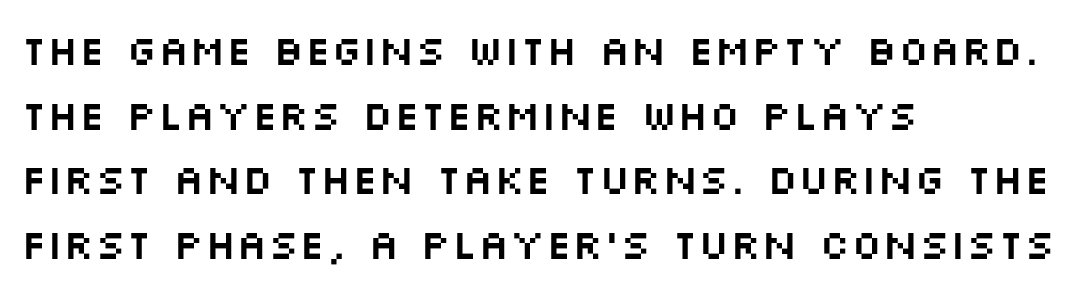
{"serif": "no", "italic": "no", "width": "wide", "stroke_contrast": "medium", "x_height": "large", "monospaced": "no", "underline": "no", "align": "left", "line_spacing": "normal", "line_spacing_ratio": 1.54, "letter_spacing": "normal", "letter_spacing_em": 0.0, "glyph_px": 42}
